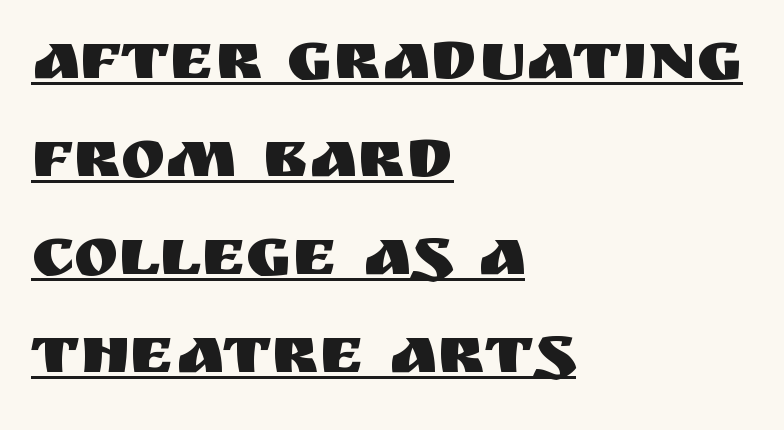
{"serif": "no", "italic": "no", "width": "normal", "stroke_contrast": "medium", "x_height": "large", "monospaced": "no", "underline": "yes", "align": "left", "line_spacing": "normal", "line_spacing_ratio": 1.44, "letter_spacing": "normal", "letter_spacing_em": 0.0, "glyph_px": 68}
